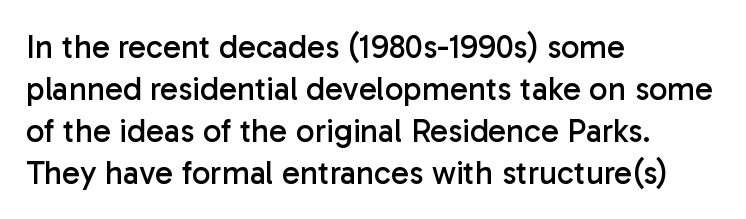
{"serif": "no", "italic": "no", "bold": "no", "weight": "regular", "width": "normal", "stroke_contrast": "low", "x_height": "medium", "monospaced": "no", "underline": "no", "align": "left", "line_spacing": "normal", "line_spacing_ratio": 1.27, "letter_spacing": "normal", "letter_spacing_em": 0.0, "glyph_px": 33}
